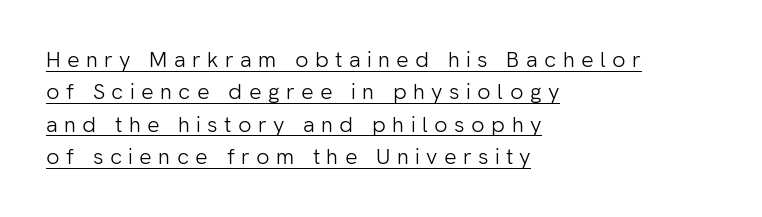
The image shows 22 px text type, upright; set left-aligned, normal line spacing (1.47x), unusually wide letter spacing (+0.29 em), underlined.
